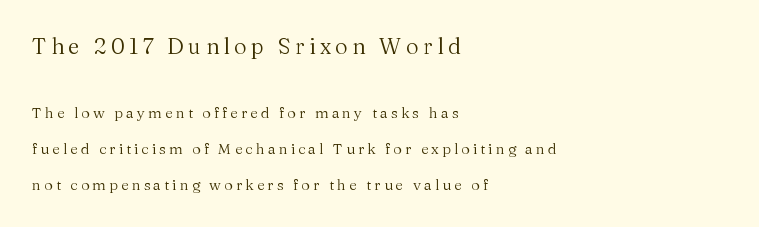
{"italic": "no", "bold": "no", "underline": "no", "align": "left", "line_spacing": "loose", "line_spacing_ratio": 2.42, "letter_spacing": "wide", "letter_spacing_em": 0.2, "larger_block": "first", "size_ratio": 1.47, "glyph_px": 22}
